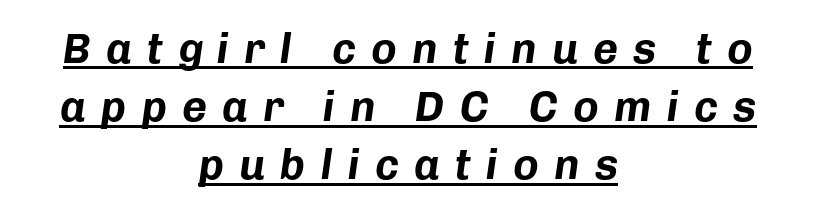
The rendering uses natural spacing where letterforms have individual widths. The rendering uses the underline text-decoration. Emphasis by weight is at full strength: bold. Glyph-to-glyph distance is far greater than everyday printed text.
